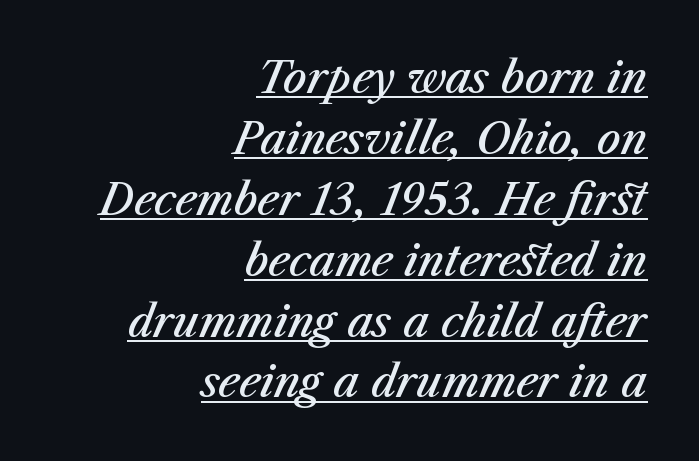
The image shows 42 px semibold type, italic (leaning right); set right-aligned, normal line spacing (1.45x), normal letter spacing, underlined; medium stroke contrast and a medium x-height.
